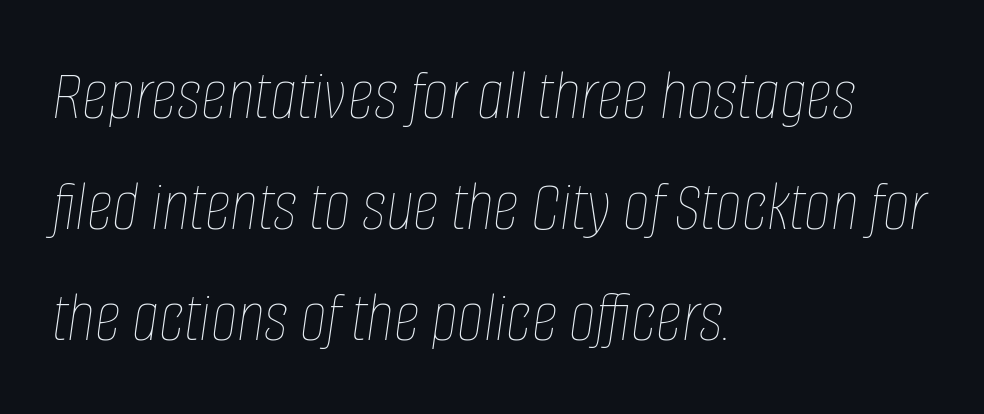
{"italic": "yes", "lean": "right", "slant_degrees": 8, "bold": "no", "weight": "thin", "width": "condensed", "stroke_contrast": "low", "x_height": "large", "monospaced": "no", "underline": "no", "align": "left", "line_spacing": "normal", "line_spacing_ratio": 1.52, "letter_spacing": "normal", "letter_spacing_em": 0.0, "glyph_px": 73}
